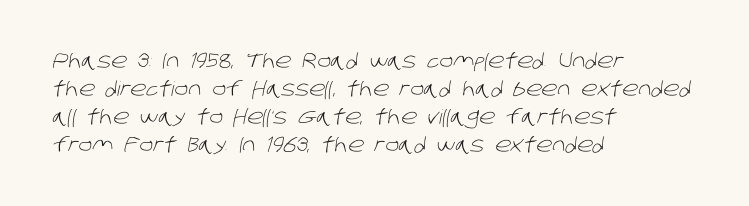
{"bold": "no", "underline": "no", "align": "left", "line_spacing": "normal", "line_spacing_ratio": 1.4, "letter_spacing": "normal", "letter_spacing_em": 0.0, "glyph_px": 20}
